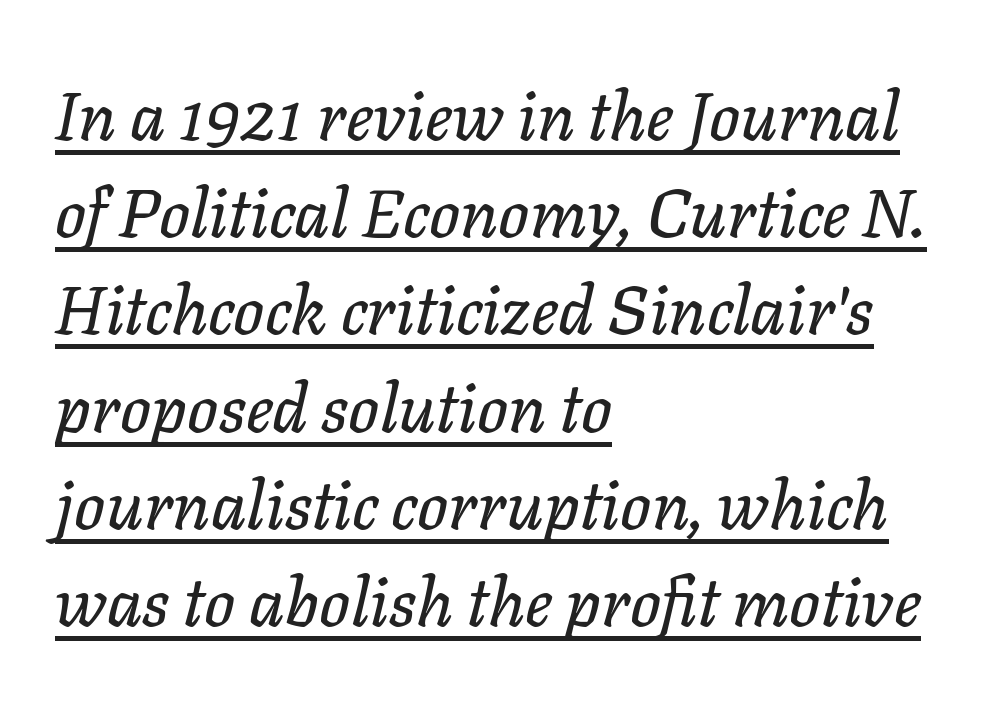
Every character sits at an angle, as italics do. Whoever set this chose a conventional vertical rhythm. These lines are rendered in a variable-pitch font. Tracking value appears to be zero — textbook default spacing. Underlining? Definitely there. Where is the straight margin? On the left.
